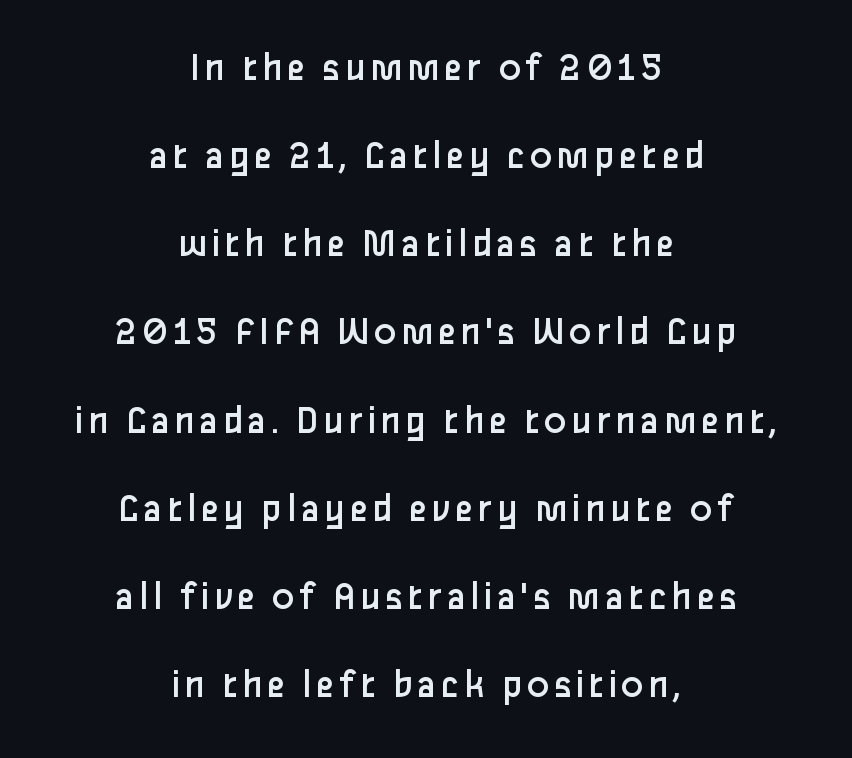
Posture: vertical. Varying glyph widths throughout — classic text-font behaviour. The string is rendered with underlining switched off. Caption: multi-line text, centered on the measure. Airy leading. A quiet, ordinary-to-light weight characterises the typeface.
